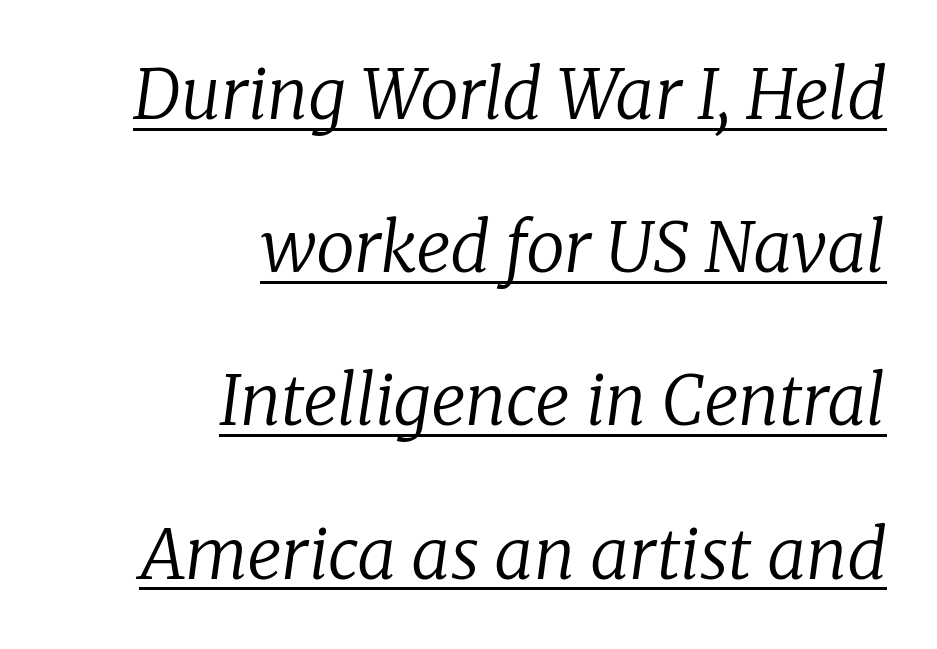
Q: Is the text bold? A: No.
Q: Is the text italic (slanted)? A: Yes, it leans right by about 8 degrees.
Q: Is the typeface a serif or a sans-serif typeface? A: Serif.
Q: Is the text underlined? A: Yes.
Q: How is the paragraph aligned? A: Right-aligned.
Q: Is the spacing between letters normal or unusually wide? A: Normal.
Q: Is the spacing between lines tight, normal or loose? A: Loose.
Q: Width (condensed, normal, or wide)? A: Normal.
Q: Stroke contrast? A: Low.
Q: x-height? A: Medium.
Q: Monospaced? A: No.
